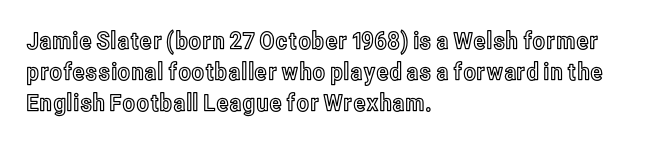
Q: Is the text italic (slanted)? A: No, it is upright.
Q: Is the text underlined? A: No.
Q: How is the paragraph aligned? A: Left-aligned.
Q: Is the spacing between letters normal or unusually wide? A: Normal.
Q: Is the spacing between lines tight, normal or loose? A: Normal.
